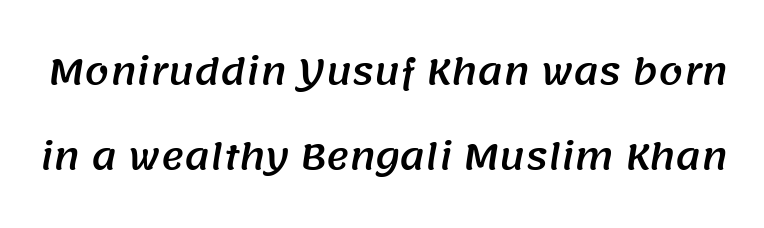
The image shows 35 px sans-serif type; set loose line spacing (2.42x), normal letter spacing, not underlined; medium stroke contrast and a large x-height.
